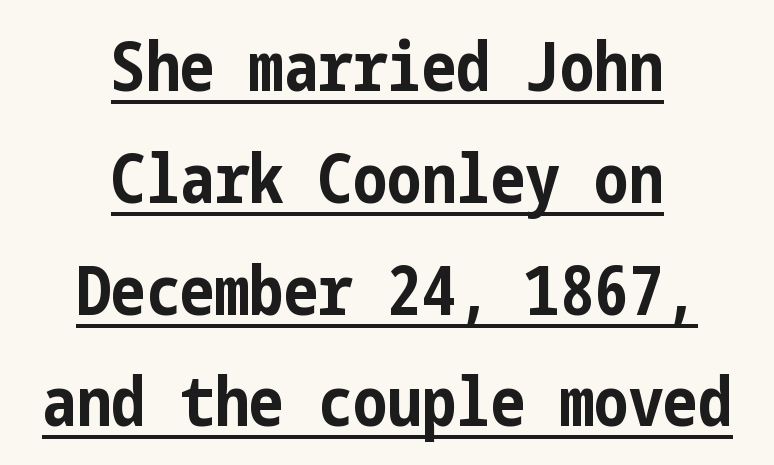
The compositor balanced each line on the midline. You can tell it's not italic because the verticals are truly vertical. Short note: letters normally spaced. A dark, heavy texture on the line: the type is bold. In designer terms, the underline attribute is active on this setting.
